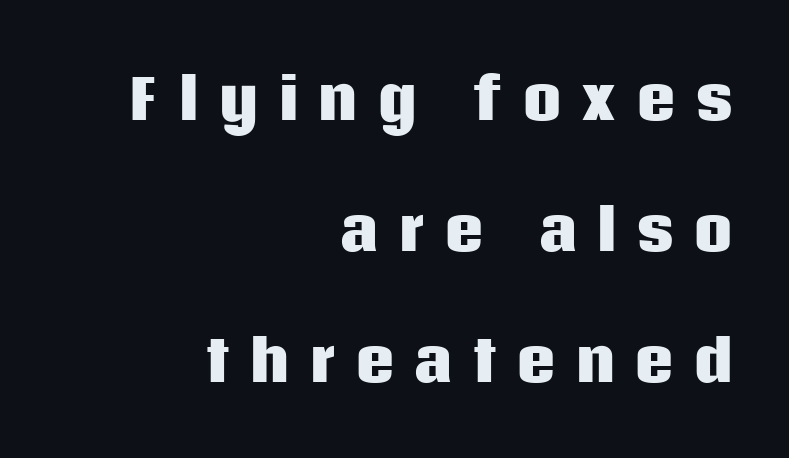
Letters rest on an invisible, unmarked baseline. Layout note: lines flush right. Regarding leading, the lines here are spaced well apart. Examine the stroke ends and you'll find no serifs. Heft: maximum for text — a bold.
